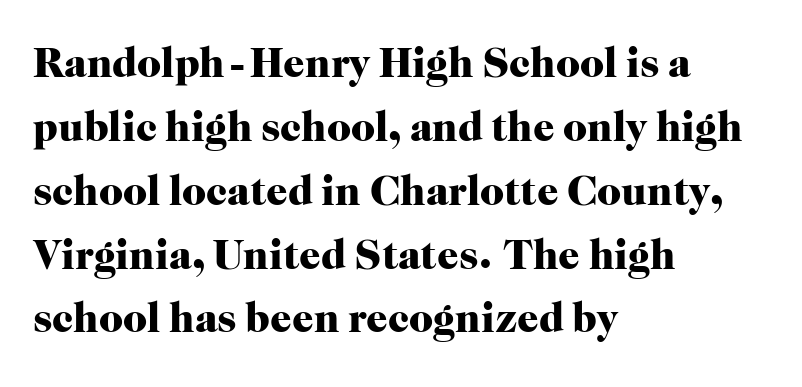
Each row of text sits above clean, open space. Old-style or modern, the face here clearly has serifs. These lines stack with their left ends in a neat column. The face used here is rendered with its standard letterfit.
